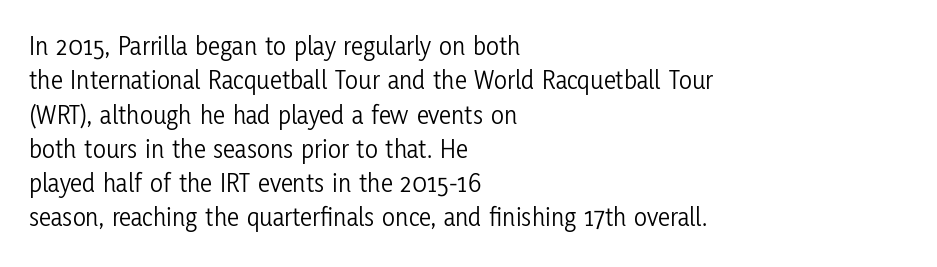
Q: Is the text bold? A: No.
Q: Is the text italic (slanted)? A: No, it is upright.
Q: Is the text underlined? A: No.
Q: How is the paragraph aligned? A: Left-aligned.
Q: Is the spacing between letters normal or unusually wide? A: Normal.
Q: Is the spacing between lines tight, normal or loose? A: Normal.
